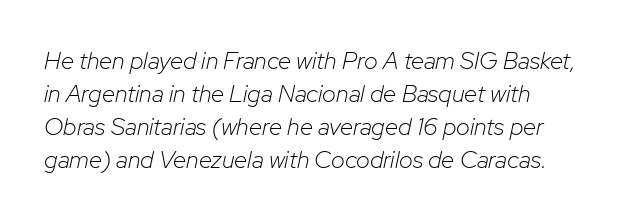
Q: Is the text bold? A: No.
Q: Is the text italic (slanted)? A: Yes, it leans right by about 12 degrees.
Q: Is the text underlined? A: No.
Q: How is the paragraph aligned? A: Left-aligned.
Q: Is the spacing between letters normal or unusually wide? A: Normal.
Q: Is the spacing between lines tight, normal or loose? A: Normal.
